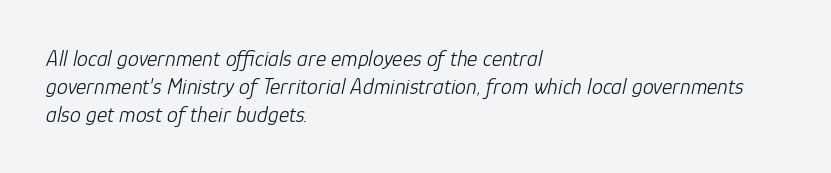
These glyphs show unthickened strokes, regular width or finer. Characters are canted at an angle relative to the baseline's perpendicular. The rendering anchors every line to the left-hand side. Leading matches the norm, producing a regular column. The passage shown has conventional tracking throughout. Quick note: underline off.
